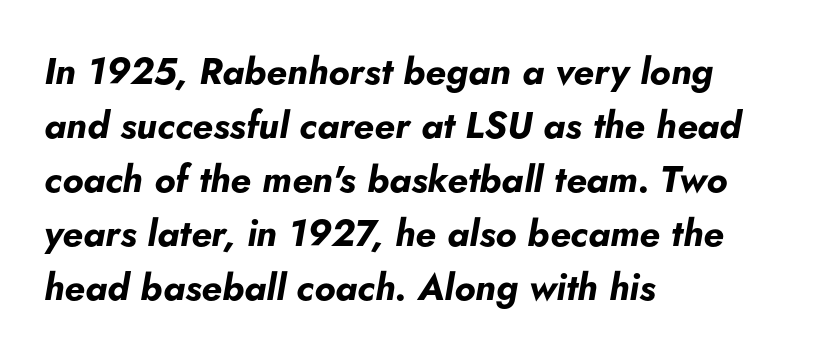
The image shows 37 px bold type, italic (leaning right); set left-aligned, normal line spacing (1.46x), normal letter spacing, not underlined; low stroke contrast and a small x-height.
